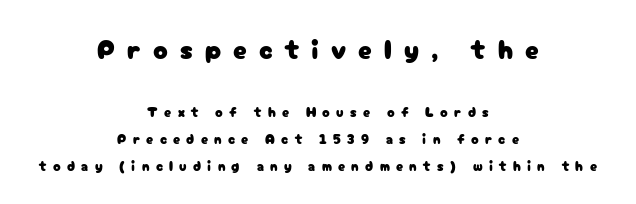
Anything drawn beneath the words? Only blank space. The lines in this sample share a center point and differ in where they start and stop. The letterforms stand isolated, each surrounded by extra space. These lines were composed using upright roman letters.
